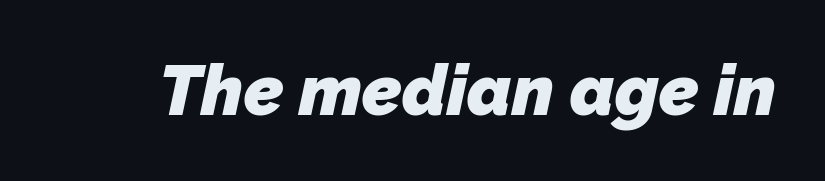
The passage shown has conventional tracking throughout. Weight check: bold — yes, fully. To sum up the face: it is a sans, with no serifs. Here the designer chose a conventional face with non-uniform glyph widths.
